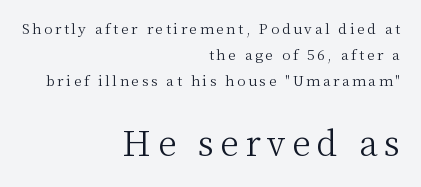
The emphasis by scale lands on block number two, below. Underline: absent. Unlike a clean sans, this face finishes its strokes with serifs. The letters look calm and open, with moderate or lighter stems. This sample uses an upright cut, with every glyph sitting square on the baseline.
